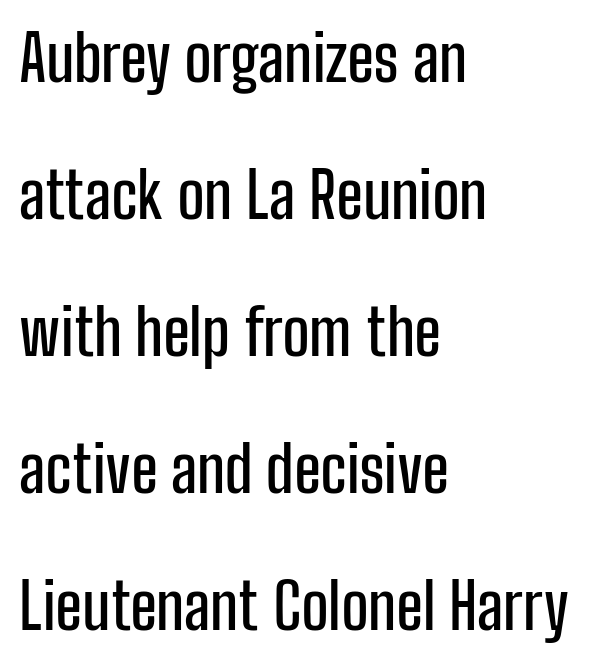
The image shows 64 px condensed sans-serif type, upright; set left-aligned, loose line spacing (2.14x), normal letter spacing, not underlined; low stroke contrast and a medium x-height.
